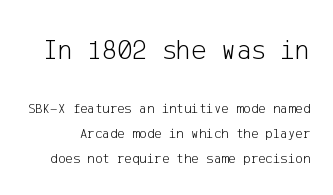
{"serif": "no", "italic": "no", "bold": "no", "weight": "light", "width": "normal", "stroke_contrast": "low", "x_height": "medium", "underline": "no", "line_spacing_ratio": 1.77, "letter_spacing": "normal", "letter_spacing_em": 0.0, "larger_block": "first", "size_ratio": 2.0, "glyph_px": 28}
